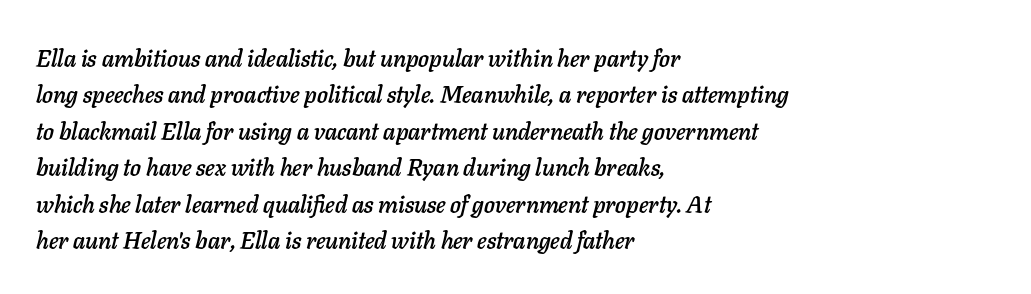
An italicized treatment has been applied to the whole sample. Layout note: lines flush left. Successive baselines arrive at the customary interval. Each word holds together tightly as a unit, with standard inter-letter gaps. The words here are not underlined.
